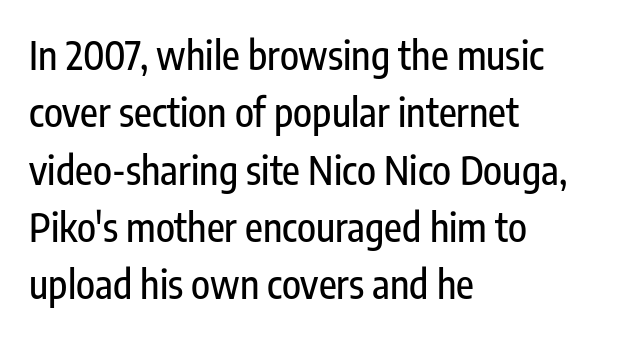
{"serif": "no", "italic": "no", "width": "condensed", "stroke_contrast": "low", "x_height": "medium", "monospaced": "no", "underline": "no", "align": "left", "line_spacing": "normal", "line_spacing_ratio": 1.47, "letter_spacing": "normal", "letter_spacing_em": 0.0, "glyph_px": 39}
